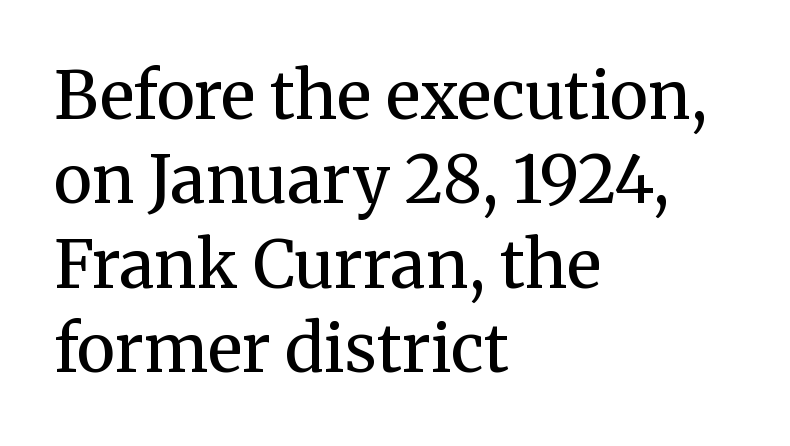
{"serif": "yes", "italic": "no", "bold": "no", "weight": "regular", "width": "normal", "stroke_contrast": "medium", "x_height": "medium", "monospaced": "no", "underline": "no", "align": "left", "line_spacing": "normal", "line_spacing_ratio": 1.28, "letter_spacing": "normal", "letter_spacing_em": 0.0, "glyph_px": 66}
